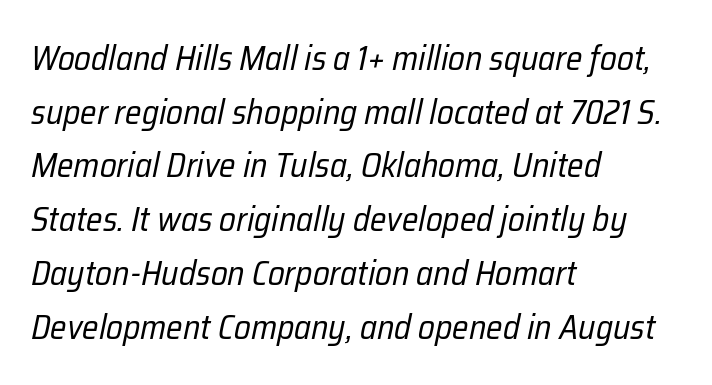
Q: Is the text bold? A: No.
Q: Is the text italic (slanted)? A: Yes, it leans right by about 12 degrees.
Q: Is the text underlined? A: No.
Q: How is the paragraph aligned? A: Left-aligned.
Q: Is the spacing between letters normal or unusually wide? A: Normal.
Q: Is the spacing between lines tight, normal or loose? A: Normal.
Q: Width (condensed, normal, or wide)? A: Condensed.
Q: Stroke contrast? A: Low.
Q: x-height? A: Medium.
Q: Monospaced? A: No.
